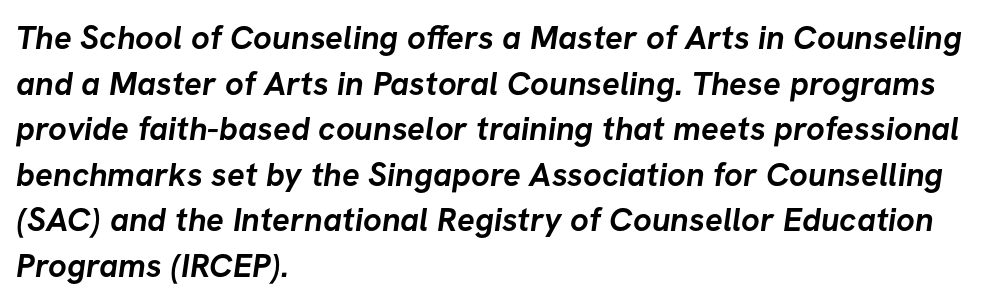
{"serif": "no", "bold": "yes", "weight": "semibold", "width": "normal", "stroke_contrast": "low", "x_height": "medium", "monospaced": "no", "underline": "no", "align": "left", "line_spacing": "normal", "line_spacing_ratio": 1.38, "letter_spacing": "normal", "letter_spacing_em": 0.0, "glyph_px": 33}
